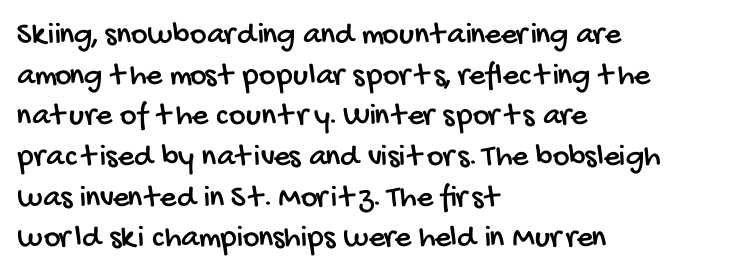
Q: Is the typeface a serif or a sans-serif typeface? A: Sans-serif.
Q: Is the text underlined? A: No.
Q: How is the paragraph aligned? A: Left-aligned.
Q: Is the spacing between letters normal or unusually wide? A: Normal.
Q: Is the spacing between lines tight, normal or loose? A: Normal.
Q: Width (condensed, normal, or wide)? A: Condensed.
Q: Stroke contrast? A: Low.
Q: x-height? A: Large.
Q: Monospaced? A: No.
